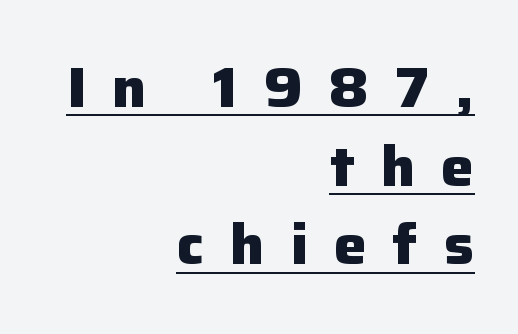
{"serif": "no", "italic": "no", "bold": "yes", "weight": "heavy", "width": "normal", "stroke_contrast": "low", "x_height": "medium", "monospaced": "no", "underline": "yes", "align": "right", "line_spacing": "normal", "line_spacing_ratio": 1.43, "letter_spacing": "wide", "letter_spacing_em": 0.47, "glyph_px": 55}
